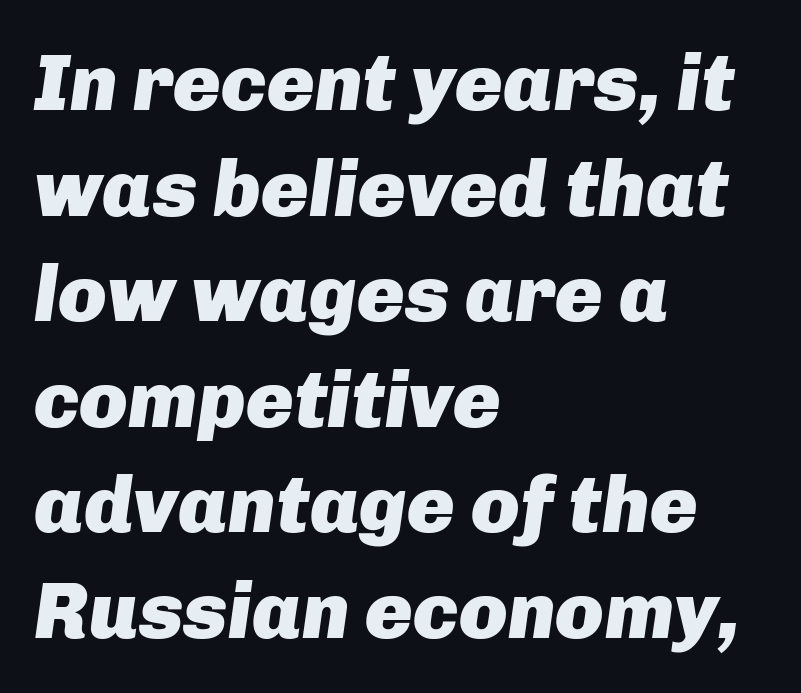
Q: Is the text bold? A: Yes.
Q: Is the text italic (slanted)? A: Yes, it leans right by about 8 degrees.
Q: Is the text underlined? A: No.
Q: How is the paragraph aligned? A: Left-aligned.
Q: Is the spacing between letters normal or unusually wide? A: Normal.
Q: Is the spacing between lines tight, normal or loose? A: Normal.
Q: Width (condensed, normal, or wide)? A: Normal.
Q: Stroke contrast? A: Low.
Q: x-height? A: Medium.
Q: Monospaced? A: No.
